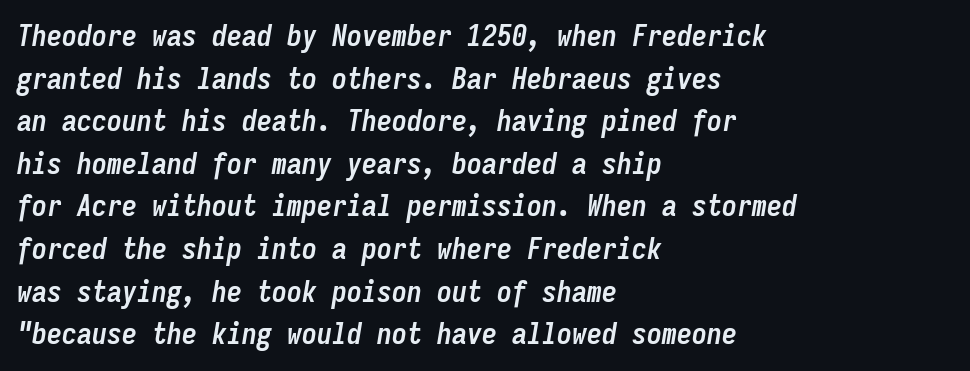
Q: Is the text bold? A: Yes.
Q: Is the text italic (slanted)? A: Yes, it leans right by about 9 degrees.
Q: Is the text underlined? A: No.
Q: How is the paragraph aligned? A: Left-aligned.
Q: Is the spacing between letters normal or unusually wide? A: Normal.
Q: Is the spacing between lines tight, normal or loose? A: Normal.
Q: Width (condensed, normal, or wide)? A: Condensed.
Q: Stroke contrast? A: Low.
Q: x-height? A: Medium.
Q: Monospaced? A: Yes.
